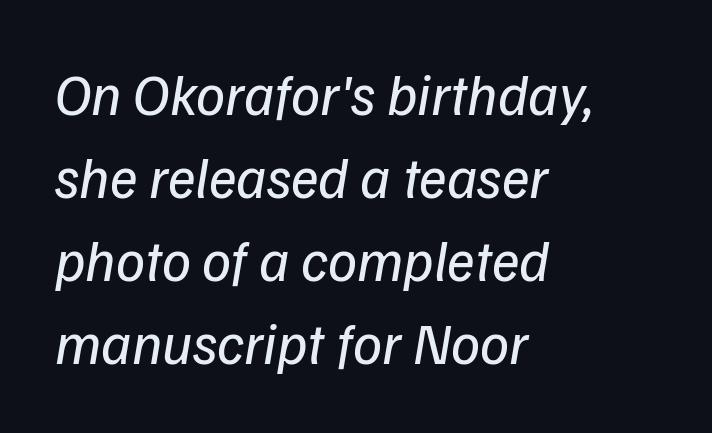
The image shows 58 px regular-weight sans-serif type; set left-aligned, normal line spacing (1.43x), normal letter spacing, not underlined; low stroke contrast and a medium x-height.
